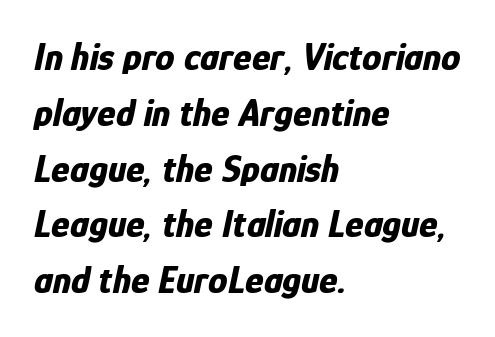
The image shows 39 px bold, condensed type, italic (leaning right); set left-aligned, normal line spacing (1.43x), normal letter spacing, not underlined; low stroke contrast and a medium x-height.
